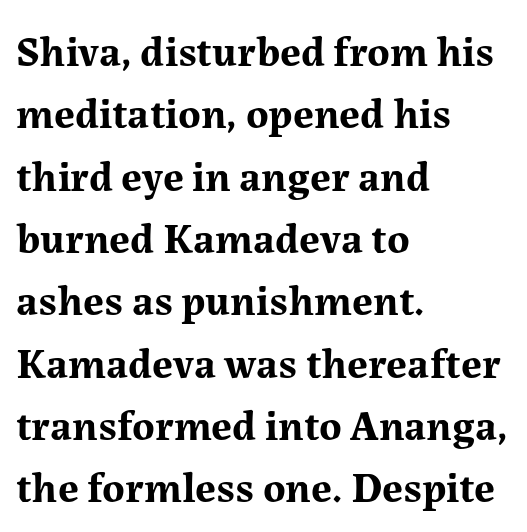
{"serif": "yes", "italic": "no", "bold": "yes", "weight": "bold", "width": "normal", "stroke_contrast": "medium", "x_height": "medium", "monospaced": "no", "underline": "no", "align": "left", "line_spacing": "normal", "line_spacing_ratio": 1.45, "letter_spacing": "normal", "letter_spacing_em": 0.0, "glyph_px": 43}
